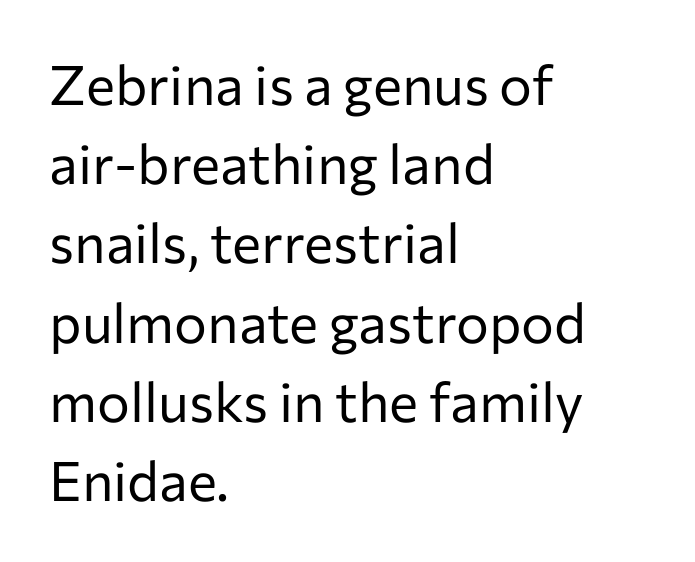
The axis of the letterforms is exactly vertical. Evenly set lines give the paragraph a standard silhouette. In terms of letterspacing, this is plain default setting. Each letter keeps its own natural width here, so spacing adapts to shape. The characters display no serif detailing; their extremities are plain.
